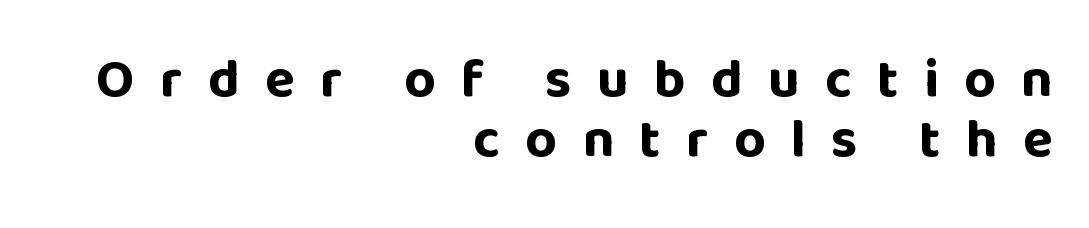
The image shows 55 px bold sans-serif type, upright; set right-aligned, tight line spacing (1.1x), unusually wide letter spacing (+0.46 em), not underlined; low stroke contrast and a large x-height.
